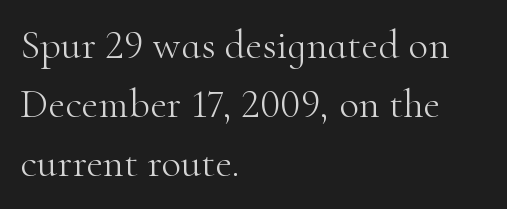
{"serif": "yes", "italic": "no", "bold": "no", "weight": "light", "width": "normal", "stroke_contrast": "high", "x_height": "small", "monospaced": "no", "underline": "no", "align": "left", "line_spacing": "normal", "line_spacing_ratio": 1.44, "letter_spacing": "normal", "letter_spacing_em": 0.0, "glyph_px": 41}
